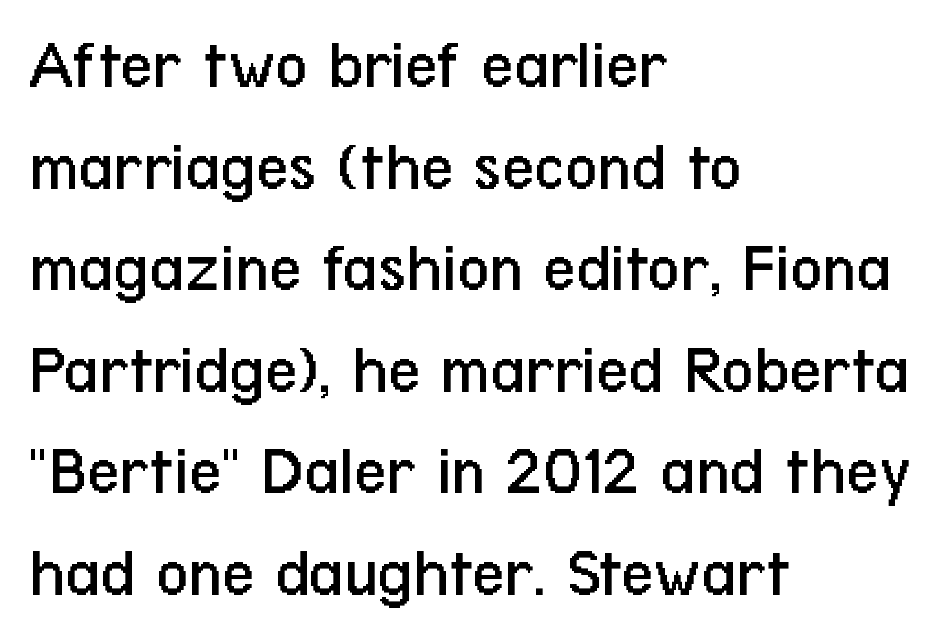
{"serif": "no", "italic": "no", "bold": "no", "weight": "regular", "width": "condensed", "stroke_contrast": "low", "x_height": "medium", "monospaced": "no", "underline": "no", "align": "left", "line_spacing": "normal", "line_spacing_ratio": 1.43, "letter_spacing": "normal", "letter_spacing_em": 0.0, "glyph_px": 71}
